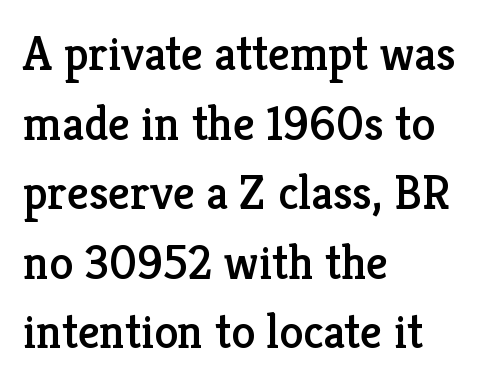
The space directly below the letters is spotless. These lines sit exactly where default settings would place them. You could call the tracking neutral — neither tight nor loose. You could not count columns in this text — the font is proportionally spaced. Short and long lines alike share a common starting point at left. The type sits square on the baseline with zero lean.
